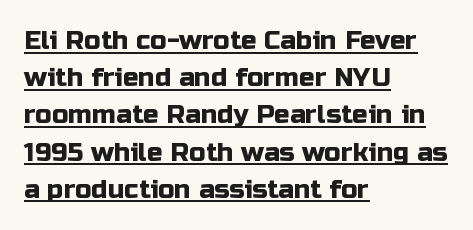
{"italic": "no", "underline": "yes", "align": "left", "line_spacing": "normal", "line_spacing_ratio": 1.43, "letter_spacing": "normal", "letter_spacing_em": 0.0, "glyph_px": 26}
